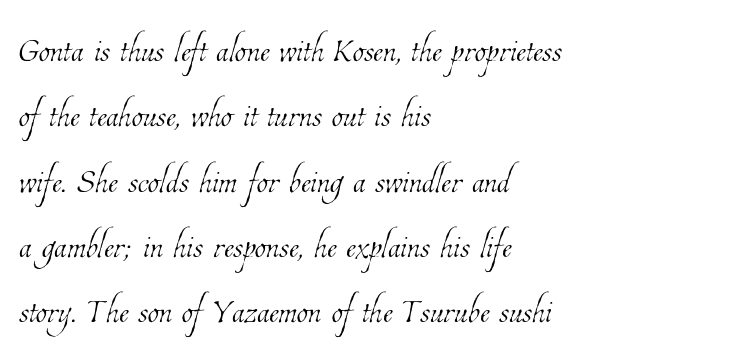
The image shows 46 px thin, condensed type; set left-aligned, normal line spacing (1.42x), normal letter spacing, not underlined; low stroke contrast and a medium x-height.
